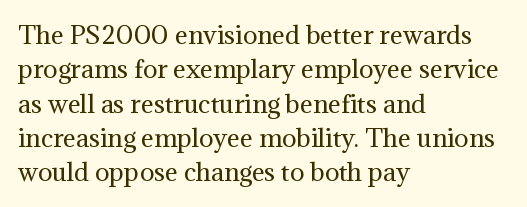
{"italic": "no", "bold": "no", "underline": "no", "align": "left", "line_spacing": "normal", "line_spacing_ratio": 1.43, "letter_spacing": "normal", "letter_spacing_em": 0.0, "glyph_px": 24}
